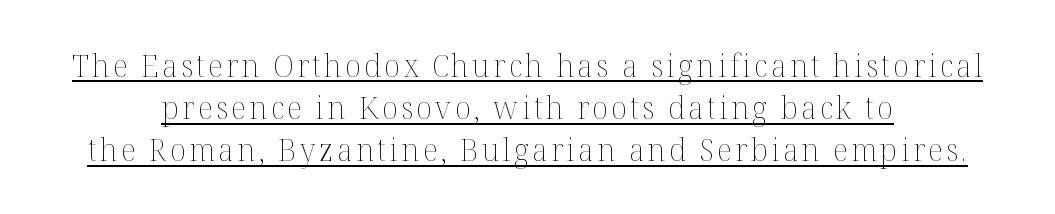
{"italic": "no", "bold": "no", "weight": "thin", "width": "normal", "stroke_contrast": "medium", "x_height": "medium", "monospaced": "no", "underline": "yes", "align": "center", "line_spacing": "normal", "line_spacing_ratio": 1.32, "glyph_px": 32}
